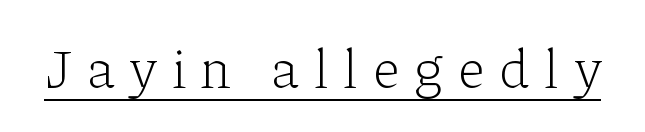
The image shows 55 px light serif type, upright; set unusually wide letter spacing (+0.26 em), underlined; low stroke contrast and a medium x-height.
